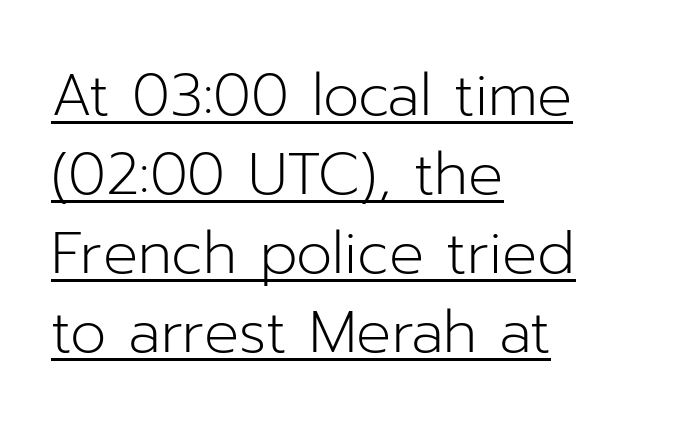
Q: Is the text bold? A: No.
Q: Is the text italic (slanted)? A: No, it is upright.
Q: Is the typeface a serif or a sans-serif typeface? A: Sans-serif.
Q: Is the text underlined? A: Yes.
Q: How is the paragraph aligned? A: Left-aligned.
Q: Is the spacing between letters normal or unusually wide? A: Normal.
Q: Is the spacing between lines tight, normal or loose? A: Normal.
Q: Width (condensed, normal, or wide)? A: Normal.
Q: Stroke contrast? A: Low.
Q: x-height? A: Medium.
Q: Monospaced? A: No.
